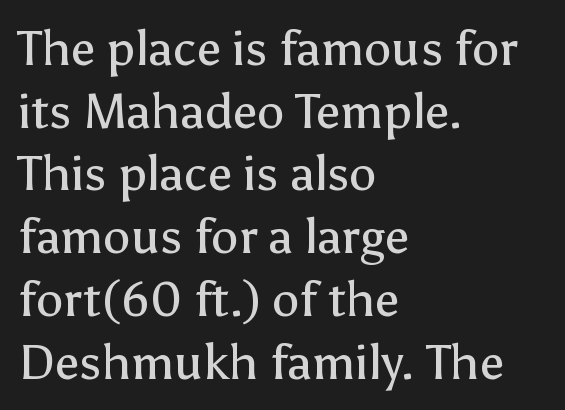
The image shows 49 px regular-weight sans-serif type, upright; set left-aligned, normal line spacing (1.28x), normal letter spacing, not underlined; low stroke contrast and a medium x-height.
